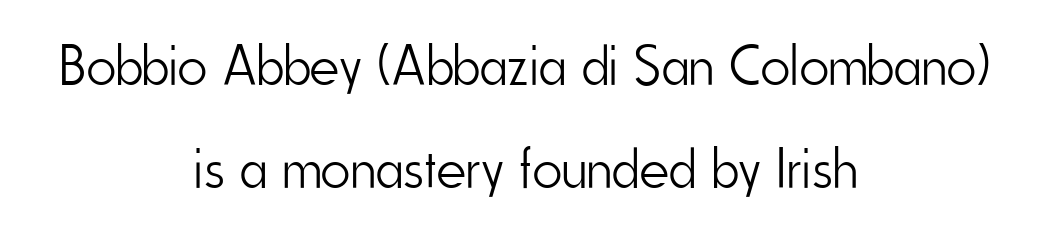
{"serif": "no", "italic": "no", "bold": "no", "weight": "light", "width": "condensed", "stroke_contrast": "low", "x_height": "small", "monospaced": "no", "underline": "no", "align": "center", "line_spacing_ratio": 1.8, "letter_spacing": "normal", "letter_spacing_em": 0.0, "glyph_px": 57}
